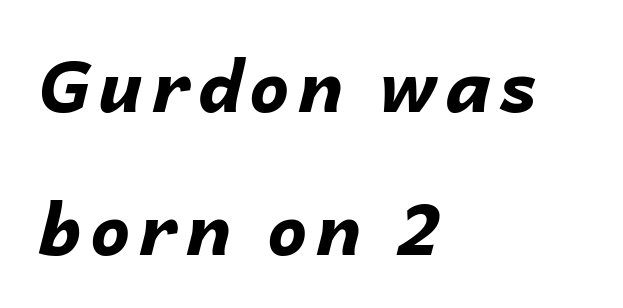
{"italic": "yes", "lean": "right", "slant_degrees": 14, "bold": "yes", "weight": "bold", "width": "normal", "stroke_contrast": "low", "x_height": "medium", "monospaced": "no", "underline": "no", "align": "left", "line_spacing": "loose", "line_spacing_ratio": 2.02, "glyph_px": 71}
